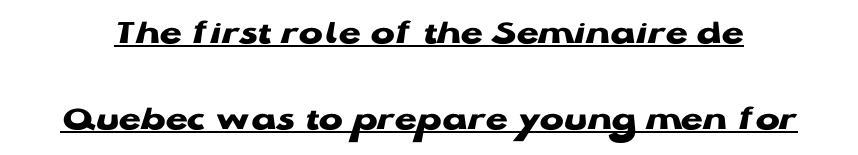
Every stem runs plumb, perpendicular to the baseline. The text was rendered using a sans face with plain stroke endings. No extra tracking has been applied to these lines. This is underlined copy, the kind a proofreader might mark for attention. Students, this is bold: see how much ink each stroke carries. You could not count columns in this text — the font is proportionally spaced.
